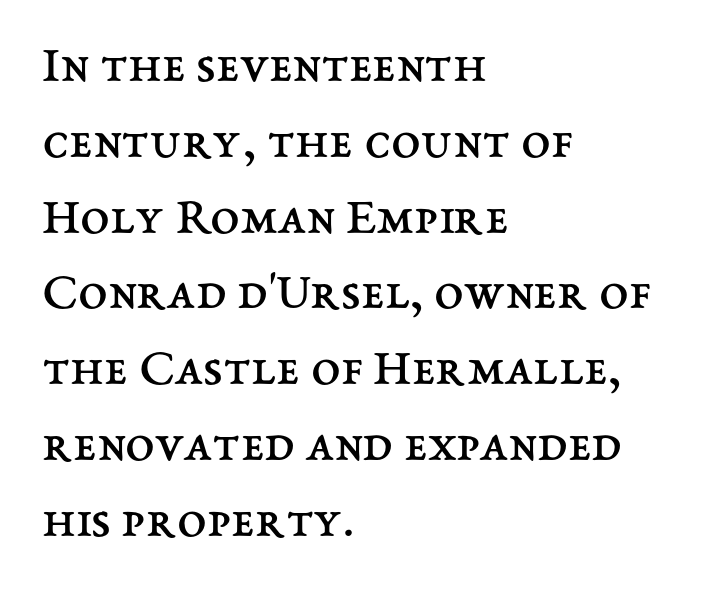
Descender tails drop into unmarked territory. Line starts are locked; line ends wander. Caption: standard tracking, unaltered. The letters stand straight up with perfectly vertical stems. The typesetting does not lean heavy: it is not bold. The vertical gap from one line to the next is medium.
